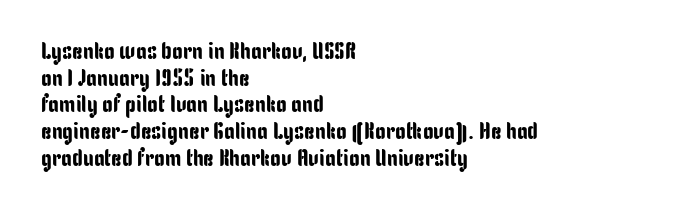
Does the leading feel generous? Not at all — it's pinched. Do the letters lean? They stand straight. Standard letterfit; no display-style spreading of the glyphs. The area under the type is left untouched. In CSS terms this would be text-align: left.
